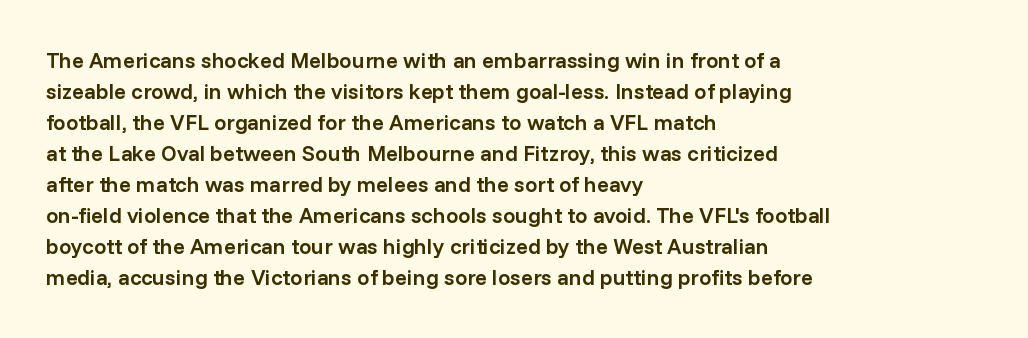
The image shows 22 px text type, upright; set left-aligned, normal line spacing (1.41x), normal letter spacing, not underlined.
